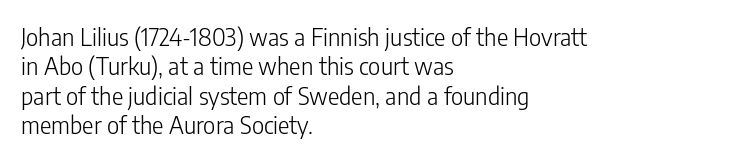
Notice how the stems are strictly vertical — no italics here. Standard letterfit; no display-style spreading of the glyphs. The space beneath each line is pristine and unruled. Counters stay open thanks to moderate or lighter strokes. A classic flush-left, rag-right setting is used for this passage.
